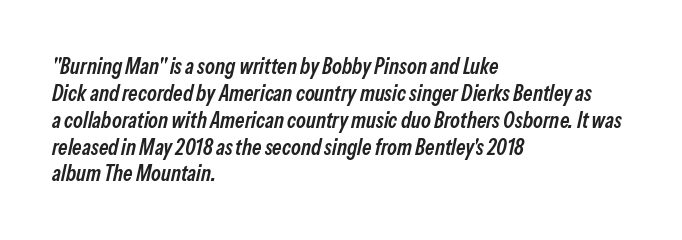
Q: Is the text bold? A: Semi-bold.
Q: Is the text italic (slanted)? A: Yes, it leans right by about 13 degrees.
Q: Is the text underlined? A: No.
Q: How is the paragraph aligned? A: Left-aligned.
Q: Is the spacing between letters normal or unusually wide? A: Normal.
